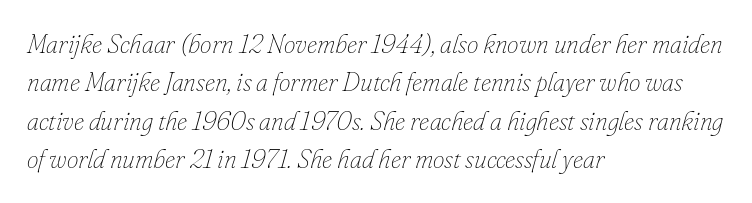
The image shows 26 px text type, italic (leaning right); set left-aligned, normal line spacing (1.48x), normal letter spacing, not underlined.
